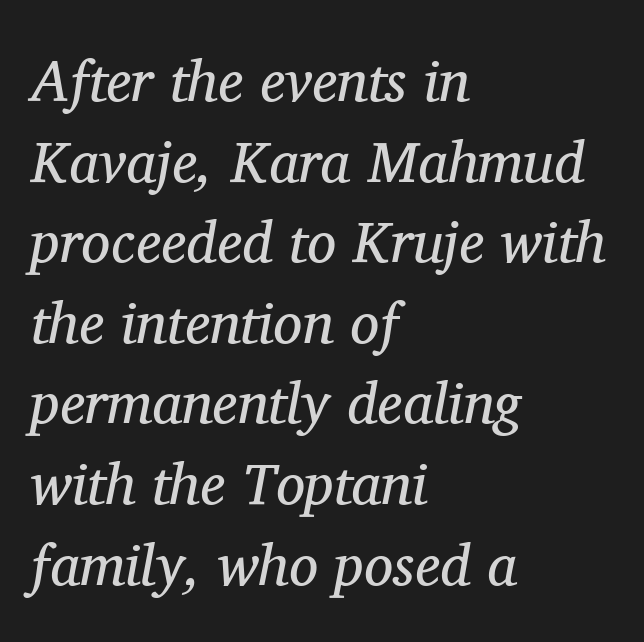
Q: Is the text bold? A: No.
Q: Is the text italic (slanted)? A: Yes, it leans right by about 11 degrees.
Q: Is the typeface a serif or a sans-serif typeface? A: Serif.
Q: Is the text underlined? A: No.
Q: How is the paragraph aligned? A: Left-aligned.
Q: Is the spacing between letters normal or unusually wide? A: Normal.
Q: Is the spacing between lines tight, normal or loose? A: Normal.
Q: Width (condensed, normal, or wide)? A: Normal.
Q: Stroke contrast? A: Medium.
Q: x-height? A: Medium.
Q: Monospaced? A: No.
